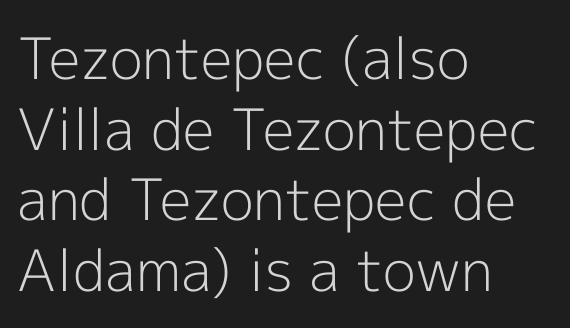
The image shows 57 px light sans-serif type, upright; set left-aligned, line spacing 1.24x, normal letter spacing, not underlined; a medium x-height.
